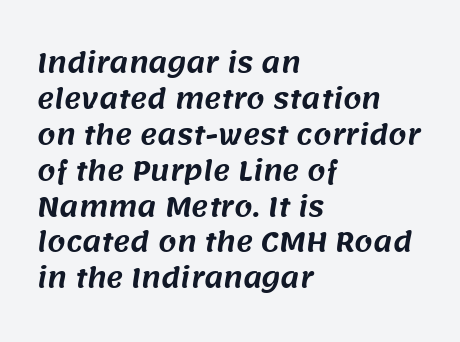
Q: Is the text underlined? A: No.
Q: How is the paragraph aligned? A: Left-aligned.
Q: Is the spacing between letters normal or unusually wide? A: Normal.
Q: Is the spacing between lines tight, normal or loose? A: Normal.
